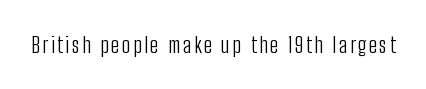
The image shows 22 px text type, upright; set not underlined.
